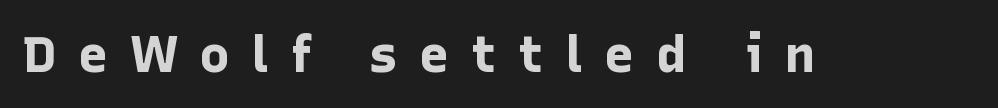
{"serif": "no", "italic": "no", "bold": "yes", "weight": "bold", "width": "normal", "stroke_contrast": "low", "x_height": "medium", "monospaced": "no", "underline": "no", "letter_spacing": "wide", "letter_spacing_em": 0.42, "glyph_px": 51}
